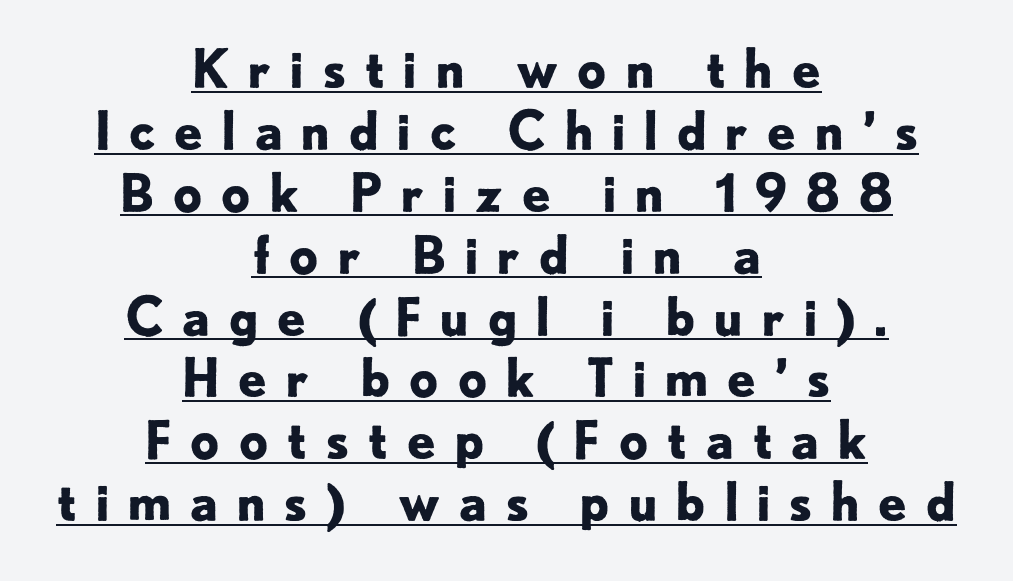
Stroke thickness is high; the sample reads as a true bold. Proportional: the letters do not fall into vertical columns. Designer's note — italics off, roman on. Compared with undecorated copy, this sample adds a rule below the words. I'd call this a sans setting — the letters go barefoot. This sample uses expanded letter spacing, leaving extra air between glyphs.
